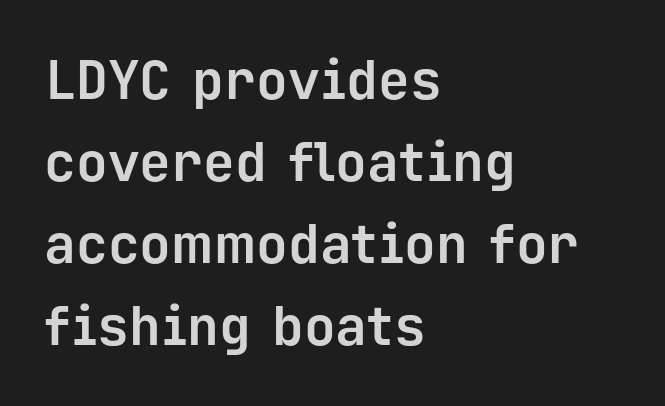
Q: Is the text bold? A: Yes.
Q: Is the text italic (slanted)? A: No, it is upright.
Q: Is the typeface a serif or a sans-serif typeface? A: Sans-serif.
Q: Is the text underlined? A: No.
Q: How is the paragraph aligned? A: Left-aligned.
Q: Is the spacing between letters normal or unusually wide? A: Normal.
Q: Is the spacing between lines tight, normal or loose? A: Normal.
Q: Width (condensed, normal, or wide)? A: Normal.
Q: Stroke contrast? A: Low.
Q: x-height? A: Medium.
Q: Monospaced? A: Yes.
